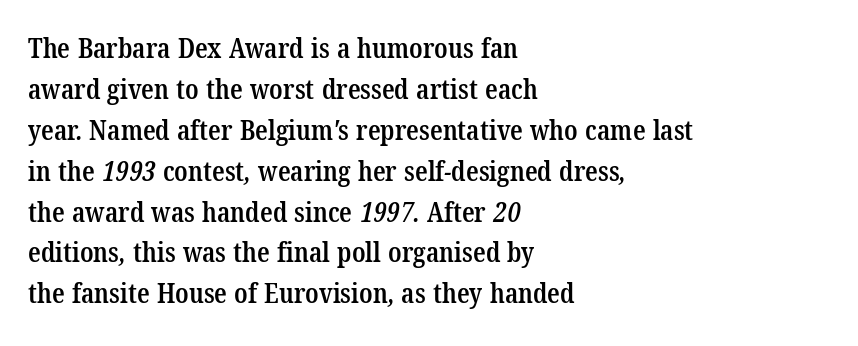
Q: Is the text bold? A: Semi-bold.
Q: Is the typeface a serif or a sans-serif typeface? A: Serif.
Q: Is the text underlined? A: No.
Q: How is the paragraph aligned? A: Left-aligned.
Q: Is the spacing between letters normal or unusually wide? A: Normal.
Q: Is the spacing between lines tight, normal or loose? A: Normal.
Q: Width (condensed, normal, or wide)? A: Condensed.
Q: Stroke contrast? A: Low.
Q: x-height? A: Medium.
Q: Monospaced? A: No.
